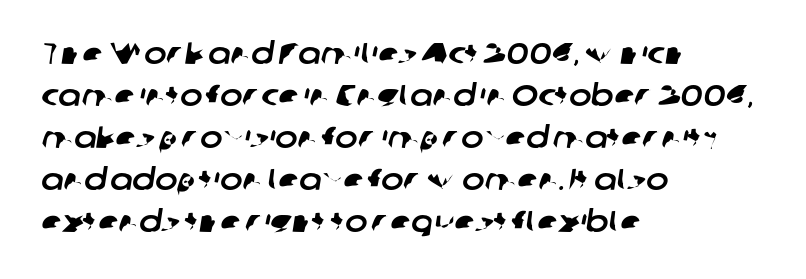
A clean baseline with only descenders dipping below it. This sample uses plain, unmodified letter spacing. Line spacing here is normal. The passage shown is typed in a proportional face where columns would drift. Unlike a traditional serif, this face leaves its strokes unadorned. Is the block centered? No — it sits flush against the left margin.
